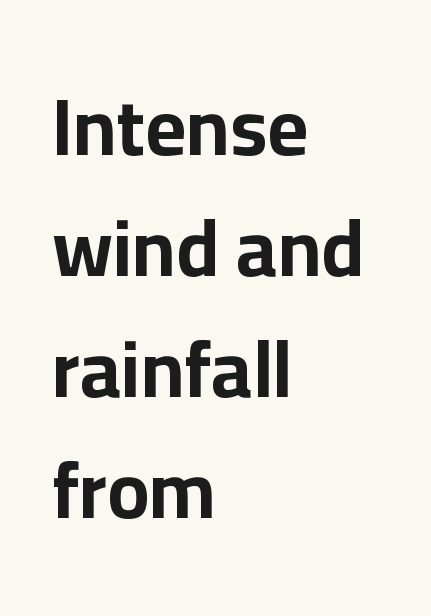
Q: Is the text bold? A: Yes.
Q: Is the text italic (slanted)? A: No, it is upright.
Q: Is the typeface a serif or a sans-serif typeface? A: Sans-serif.
Q: Is the text underlined? A: No.
Q: How is the paragraph aligned? A: Left-aligned.
Q: Is the spacing between letters normal or unusually wide? A: Normal.
Q: Is the spacing between lines tight, normal or loose? A: Normal.
Q: Width (condensed, normal, or wide)? A: Normal.
Q: Stroke contrast? A: Low.
Q: x-height? A: Medium.
Q: Monospaced? A: No.
